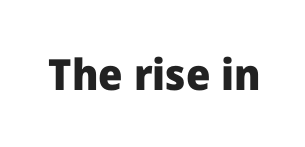
Set as a true bold cut, around the 700 mark. This rendering leaves character spacing at its baseline value. Serifs: no, the terminals of the letterforms are clean. Underlining? Definitely not there.
